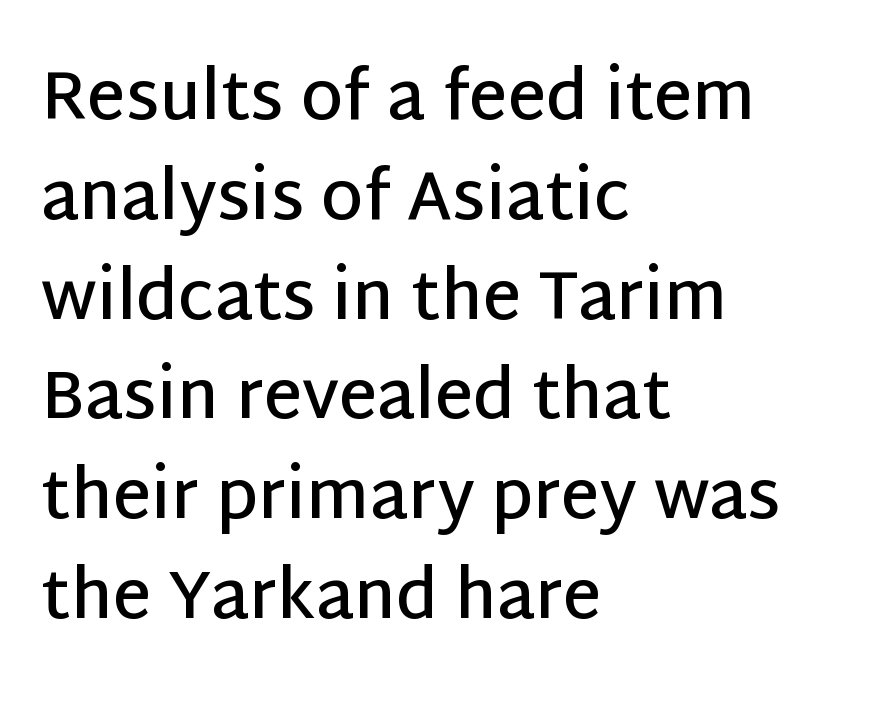
Q: Is the text bold? A: Semi-bold.
Q: Is the text italic (slanted)? A: No, it is upright.
Q: Is the typeface a serif or a sans-serif typeface? A: Sans-serif.
Q: Is the text underlined? A: No.
Q: How is the paragraph aligned? A: Left-aligned.
Q: Is the spacing between letters normal or unusually wide? A: Normal.
Q: Is the spacing between lines tight, normal or loose? A: Normal.
Q: Width (condensed, normal, or wide)? A: Normal.
Q: Stroke contrast? A: Low.
Q: x-height? A: Large.
Q: Monospaced? A: No.
